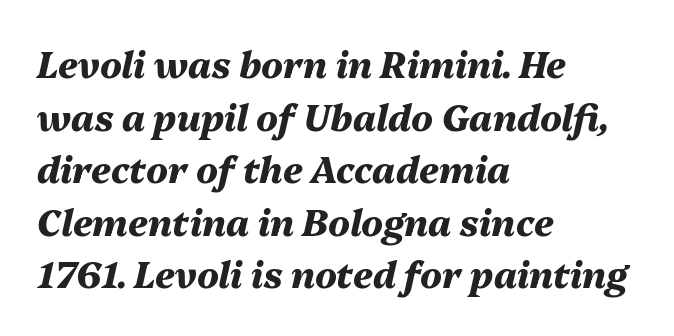
Q: Is the text bold? A: Yes.
Q: Is the text italic (slanted)? A: Yes, it leans right by about 13 degrees.
Q: Is the text underlined? A: No.
Q: How is the paragraph aligned? A: Left-aligned.
Q: Is the spacing between letters normal or unusually wide? A: Normal.
Q: Is the spacing between lines tight, normal or loose? A: Normal.
Q: Width (condensed, normal, or wide)? A: Normal.
Q: Stroke contrast? A: Medium.
Q: x-height? A: Medium.
Q: Monospaced? A: No.
